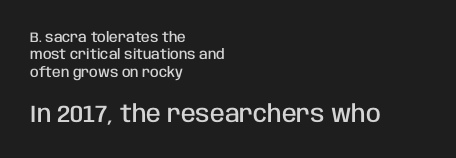
Notice how descenders clear the ascenders below comfortably — that's standard leading. Larger block? The one below; the one above is distinctly smaller. These lines keep a tight, regular rhythm from letter to letter. Words float on clear page, feet unadorned. Left-aligned paragraph, ragged on the right.
